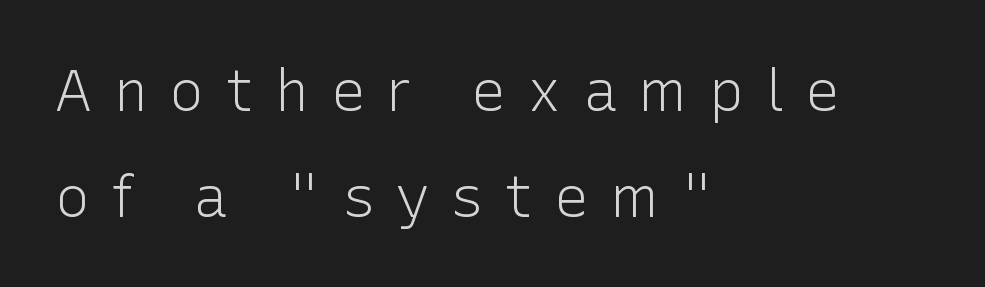
{"serif": "no", "italic": "no", "bold": "no", "weight": "light", "width": "normal", "stroke_contrast": "low", "x_height": "medium", "monospaced": "no", "underline": "no", "align": "left", "line_spacing_ratio": 1.82, "letter_spacing": "wide", "letter_spacing_em": 0.36, "glyph_px": 58}
